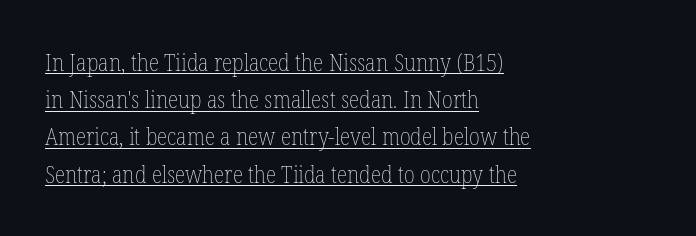
The image shows 24 px text type, upright; set left-aligned, normal line spacing (1.55x), normal letter spacing, underlined.
